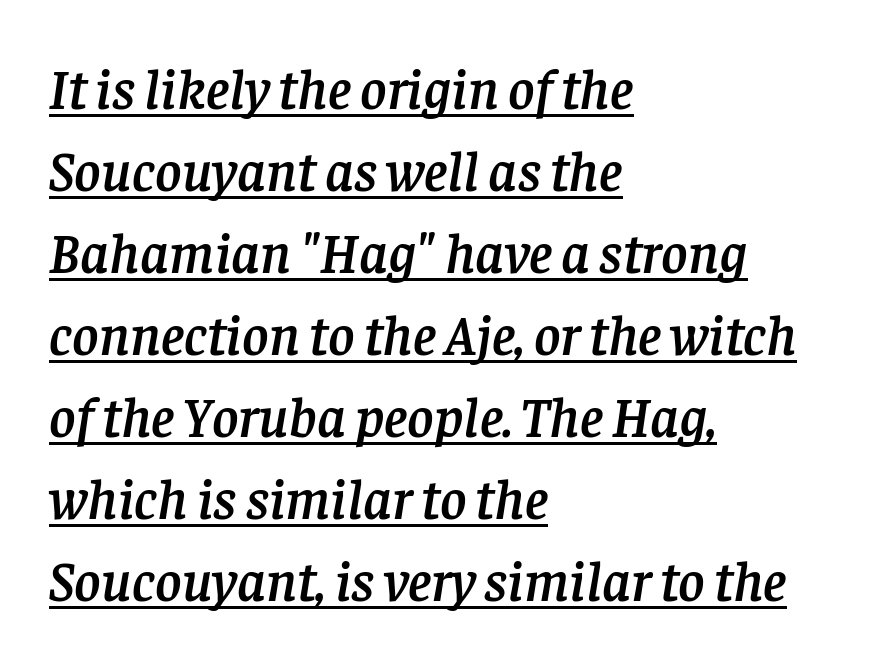
This sample is left-justified, so line endings fall wherever the words run out. How are the letters spaced? Ordinarily, with no added tracking. The line-height multiplier appears to be the usual default. Glance below the letters and you will spot a drawn line. Would a proofreader flag this as italicized? Yes.
